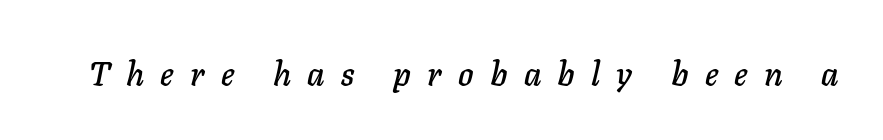
Q: Is the text italic (slanted)? A: Yes, it leans right by about 11 degrees.
Q: Is the text underlined? A: No.
Q: Is the spacing between letters normal or unusually wide? A: Unusually wide.
Q: Width (condensed, normal, or wide)? A: Normal.
Q: Stroke contrast? A: Low.
Q: x-height? A: Medium.
Q: Monospaced? A: No.
